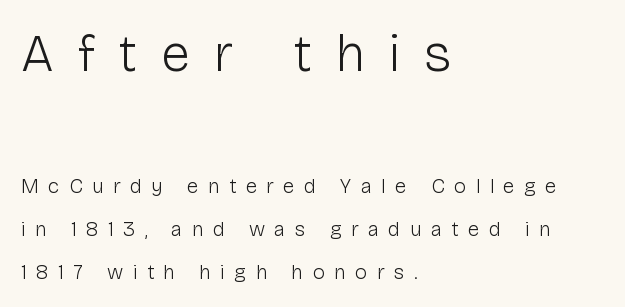
The glyphs are unaccompanied by any horizontal stroke below them. When letters stand straight like this, we call the style roman or upright. The face used here appears at its bigger size in the upper chunk. Letterform terminals end flat and unadorned throughout the passage.
